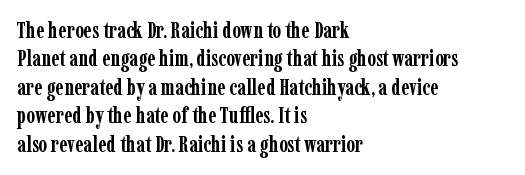
{"italic": "no", "bold": "yes", "underline": "no", "align": "left", "line_spacing": "normal", "line_spacing_ratio": 1.29, "letter_spacing": "normal", "letter_spacing_em": 0.0, "glyph_px": 22}
